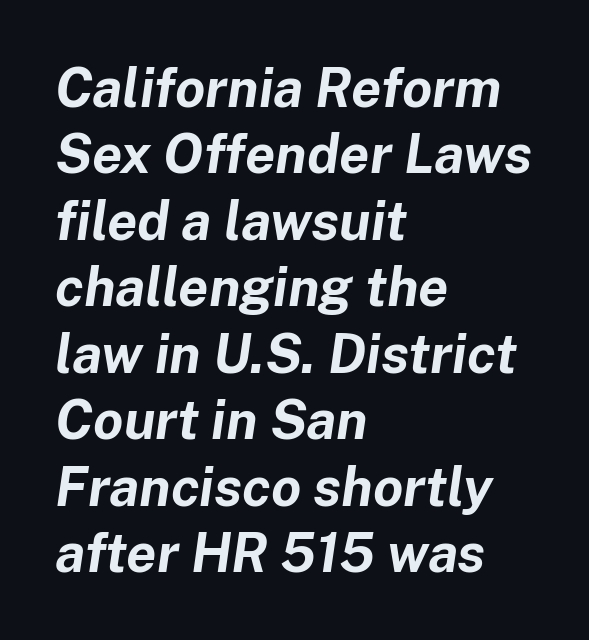
The letters advance in unequal steps, a hallmark of proportional type. Where is the straight margin? On the left. Letters rest on an invisible, unmarked baseline. Italic? Definitely — the glyphs are oblique. The gaps between neighbouring characters are ordinary and unremarkable.
